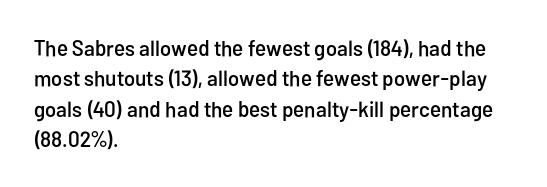
Q: Is the text italic (slanted)? A: No, it is upright.
Q: Is the text underlined? A: No.
Q: How is the paragraph aligned? A: Left-aligned.
Q: Is the spacing between letters normal or unusually wide? A: Normal.
Q: Is the spacing between lines tight, normal or loose? A: Normal.
